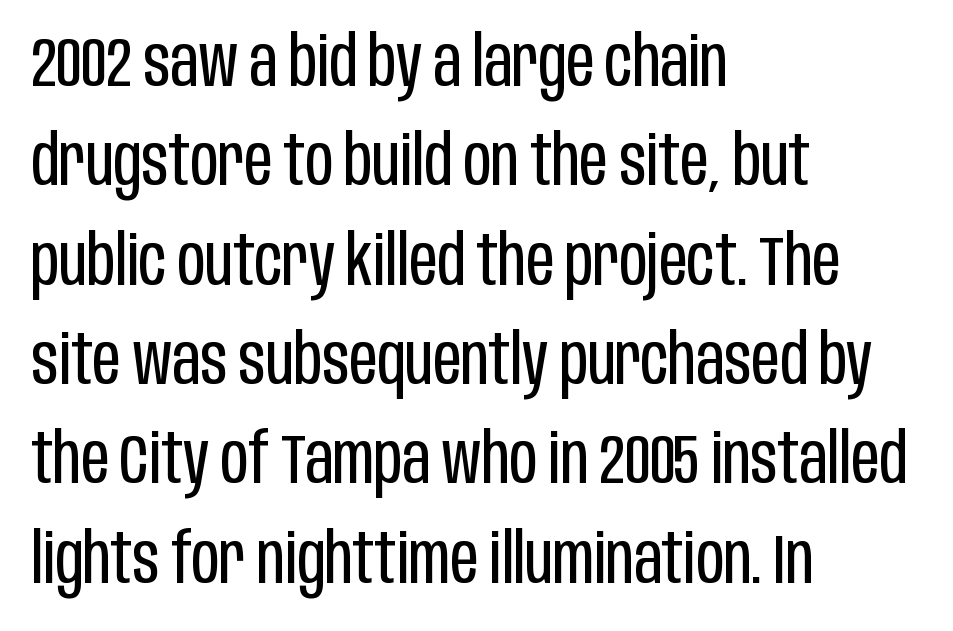
Q: Is the text bold? A: No.
Q: Is the text italic (slanted)? A: No, it is upright.
Q: Is the typeface a serif or a sans-serif typeface? A: Sans-serif.
Q: Is the text underlined? A: No.
Q: How is the paragraph aligned? A: Left-aligned.
Q: Is the spacing between letters normal or unusually wide? A: Normal.
Q: Is the spacing between lines tight, normal or loose? A: Normal.
Q: Width (condensed, normal, or wide)? A: Condensed.
Q: Stroke contrast? A: Low.
Q: x-height? A: Large.
Q: Monospaced? A: No.
